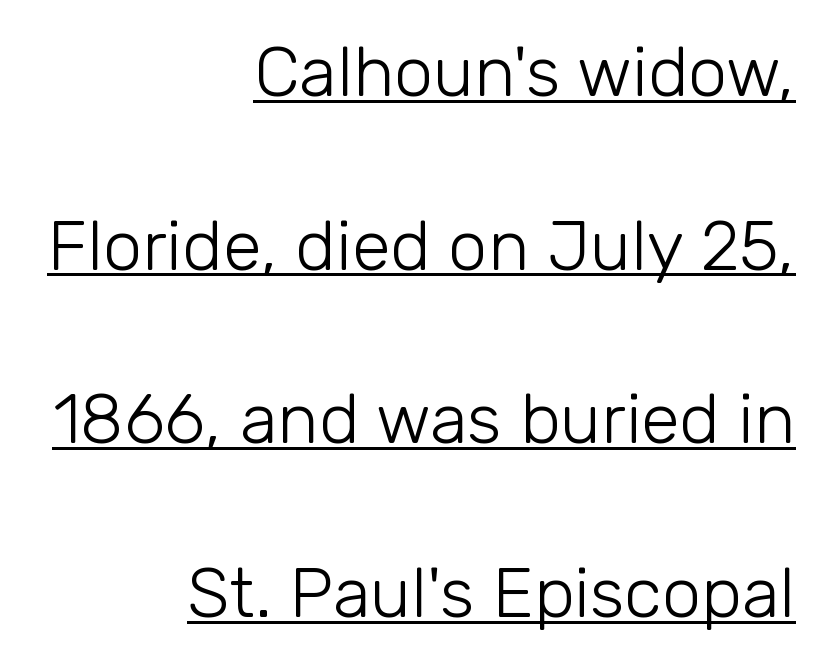
Q: Is the text bold? A: No.
Q: Is the text italic (slanted)? A: No, it is upright.
Q: Is the typeface a serif or a sans-serif typeface? A: Sans-serif.
Q: Is the text underlined? A: Yes.
Q: How is the paragraph aligned? A: Right-aligned.
Q: Is the spacing between letters normal or unusually wide? A: Normal.
Q: Is the spacing between lines tight, normal or loose? A: Loose.
Q: Width (condensed, normal, or wide)? A: Normal.
Q: Stroke contrast? A: Low.
Q: x-height? A: Medium.
Q: Monospaced? A: No.
